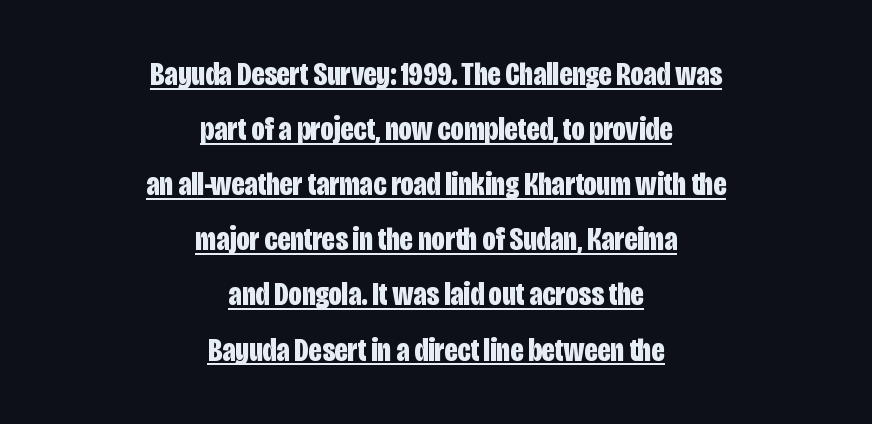
{"serif": "no", "italic": "no", "bold": "yes", "weight": "bold", "width": "condensed", "stroke_contrast": "low", "x_height": "large", "monospaced": "no", "underline": "yes", "align": "center", "line_spacing": "normal", "line_spacing_ratio": 1.67, "letter_spacing": "normal", "letter_spacing_em": 0.0, "glyph_px": 33}
